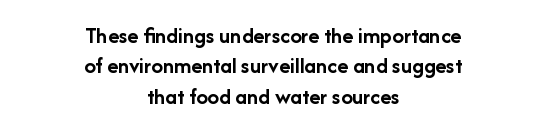
{"italic": "no", "bold": "yes", "underline": "no", "align": "center", "line_spacing": "normal", "line_spacing_ratio": 1.32, "letter_spacing": "normal", "letter_spacing_em": 0.0, "glyph_px": 23}
